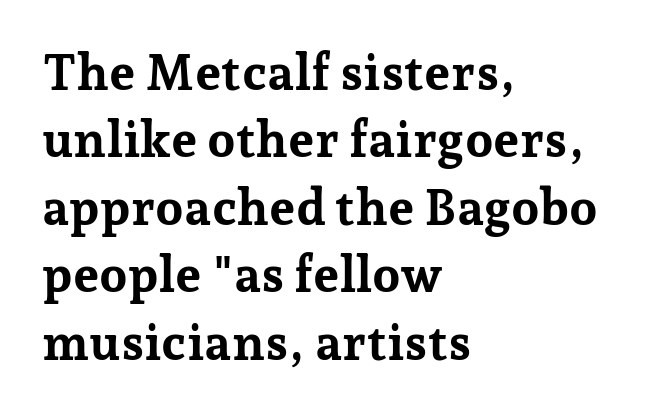
This rendering leaves character spacing at its baseline value. Character widths vary here, with narrow letters taking less room than wide ones. A typesetter would mark this as roman, not italic. Leading: standard.
